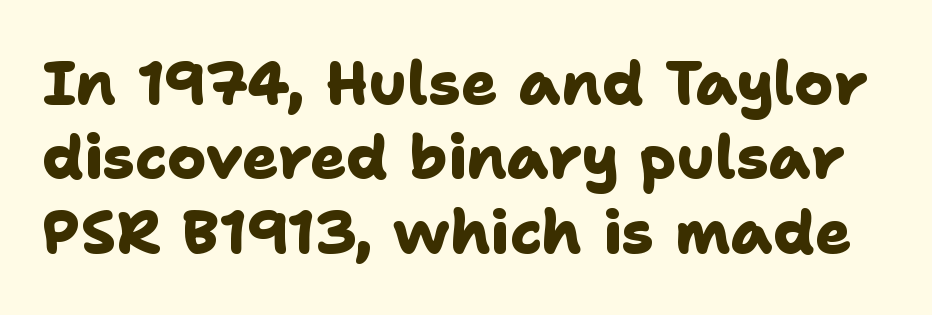
The image shows 60 px heavy sans-serif type; set line spacing 1.24x, normal letter spacing, not underlined; low stroke contrast and a medium x-height.
